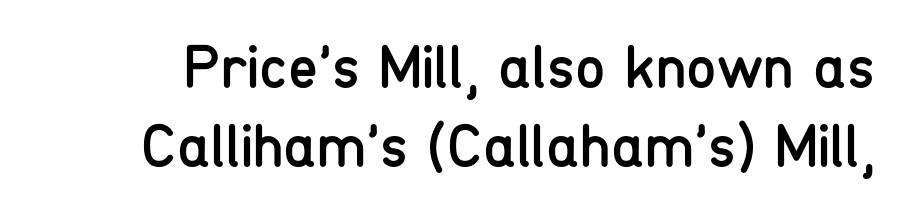
The gaps between neighbouring characters are ordinary and unremarkable. The letters stand upright; this is a roman face. Note: no serifs on the glyphs. Students, observe: this is what conventionally led text looks like. Is this a fixed-width face? No — the glyphs have proportional, varying widths. No heavy texture on the line: the type isn't bold.
